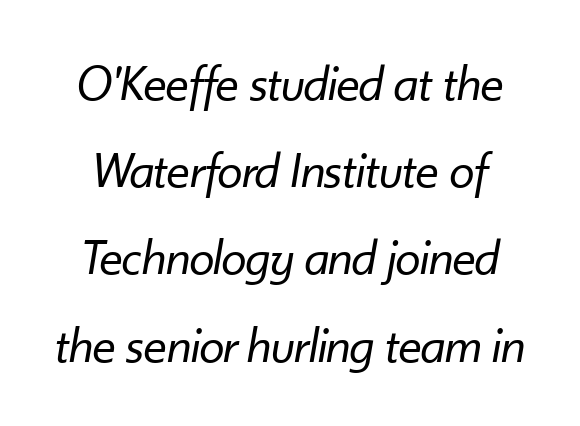
The image shows 51 px regular-weight type, italic (leaning right); set line spacing 1.71x, normal letter spacing, not underlined; low stroke contrast and a small x-height.
